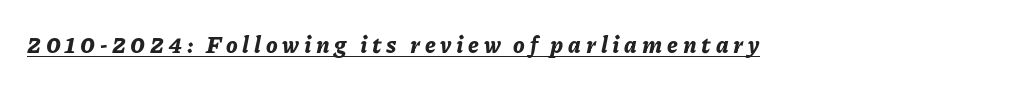
Q: Is the text bold? A: Yes.
Q: Is the text italic (slanted)? A: Yes, it leans right by about 11 degrees.
Q: Is the text underlined? A: Yes.
Q: Is the spacing between letters normal or unusually wide? A: Unusually wide.
